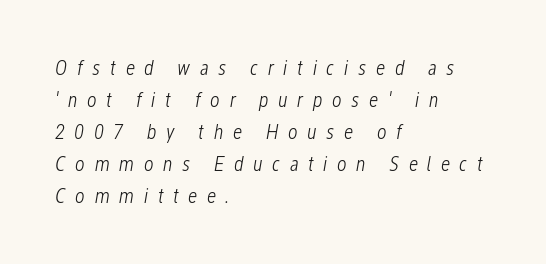
The image shows 21 px text type, italic (leaning right); set left-aligned, normal line spacing (1.52x), unusually wide letter spacing (+0.45 em), not underlined.
